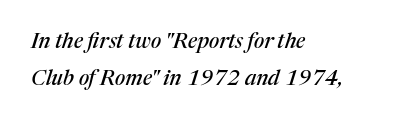
Type without underlining. You could call the tracking neutral — neither tight nor loose. Short and long lines alike share a common starting point at left. The passage shown leans; its letterforms are oblique.
